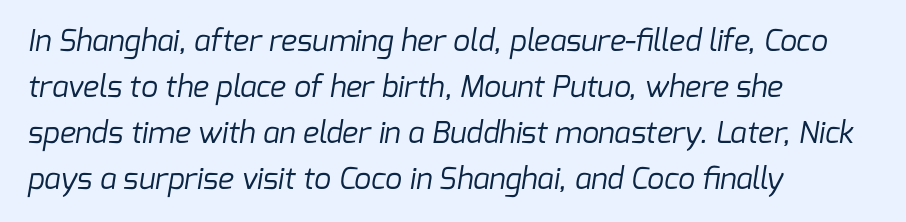
Q: Is the text bold? A: No.
Q: Is the typeface a serif or a sans-serif typeface? A: Sans-serif.
Q: Is the text underlined? A: No.
Q: How is the paragraph aligned? A: Left-aligned.
Q: Is the spacing between letters normal or unusually wide? A: Normal.
Q: Is the spacing between lines tight, normal or loose? A: Normal.
Q: Width (condensed, normal, or wide)? A: Normal.
Q: Stroke contrast? A: Low.
Q: x-height? A: Medium.
Q: Monospaced? A: No.
